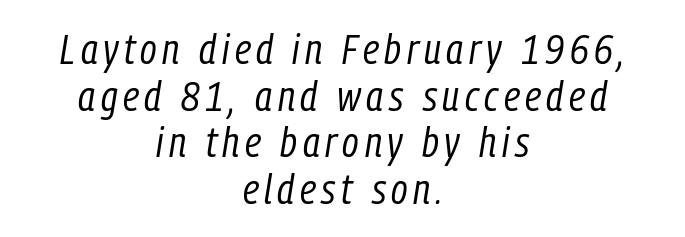
The image shows 42 px regular-weight, condensed type, italic (leaning right); set centered, tight line spacing (1.11x), not underlined; low stroke contrast and a medium x-height.
